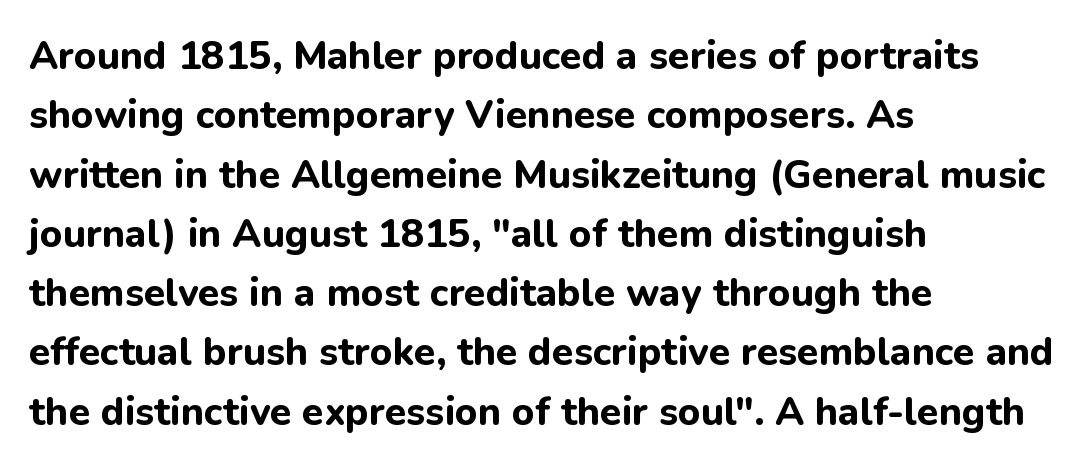
The image shows 39 px bold sans-serif type, upright; set left-aligned, normal line spacing (1.52x), normal letter spacing, not underlined; low stroke contrast and a medium x-height.
